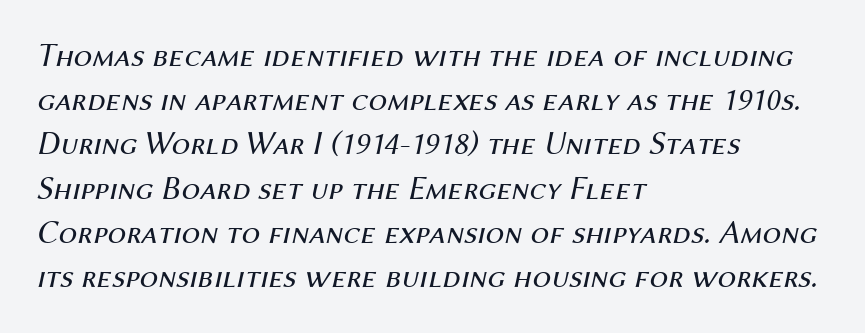
{"italic": "yes", "lean": "right", "slant_degrees": 12, "bold": "no", "weight": "regular", "width": "normal", "stroke_contrast": "medium", "x_height": "medium", "monospaced": "no", "underline": "no", "align": "left", "line_spacing": "normal", "line_spacing_ratio": 1.34, "letter_spacing": "normal", "letter_spacing_em": 0.0, "glyph_px": 33}
